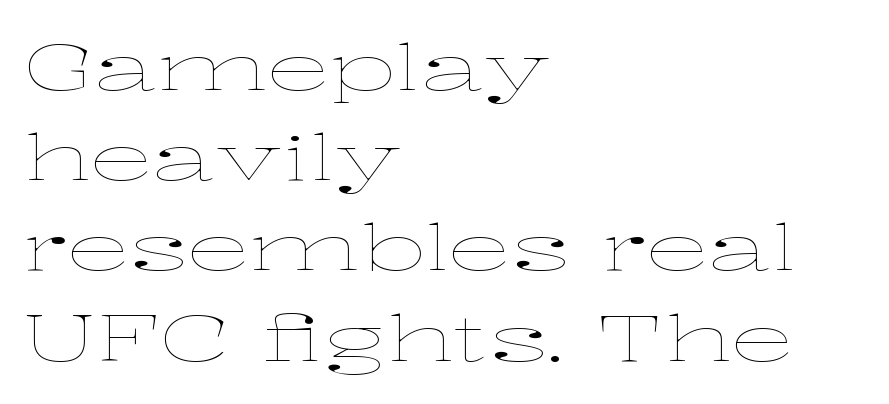
The letters sit at their default tracking, neither squeezed nor spread. This is roman type, the default non-slanted kind. Horizontal bands of white between lines are of average thickness. Honestly, there is no underline to notice here at all.
